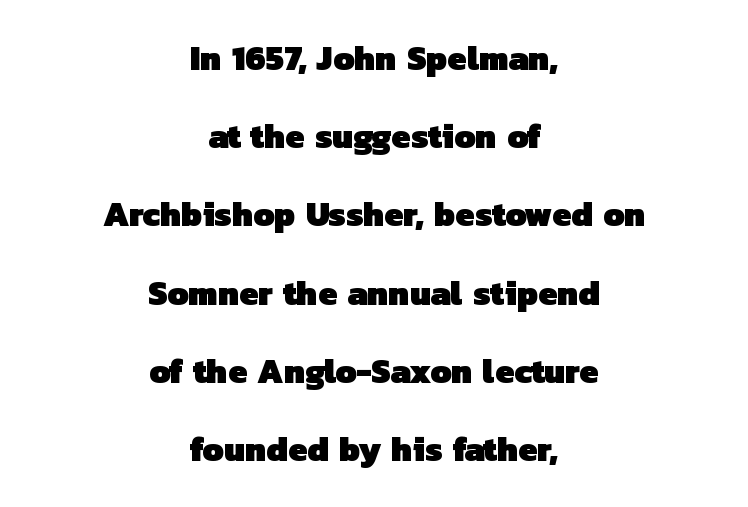
The image shows 34 px heavy sans-serif type; set centered, loose line spacing (2.3x), normal letter spacing, not underlined; low stroke contrast and a medium x-height.
